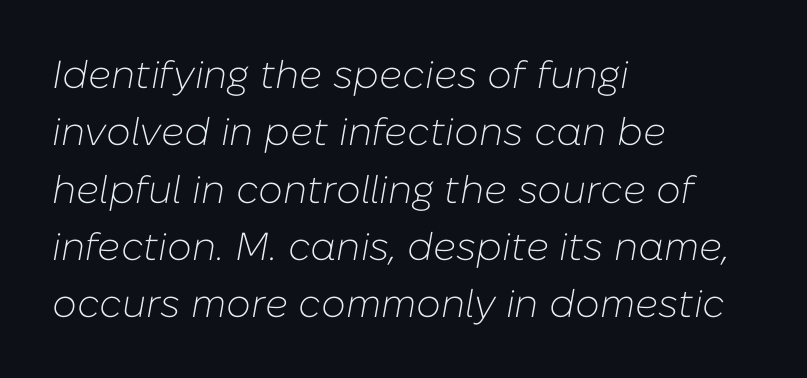
Here the glyphs are tracked normally, forming tight word shapes. Is the block centered? No — it sits flush against the left margin. The passage shown is typed in a proportional face where columns would drift. The lettering tilts uniformly, giving the passage an italic look. Check the space under the baseline: it is left empty. The block of text has a typical density, with ordinary space between rows.
